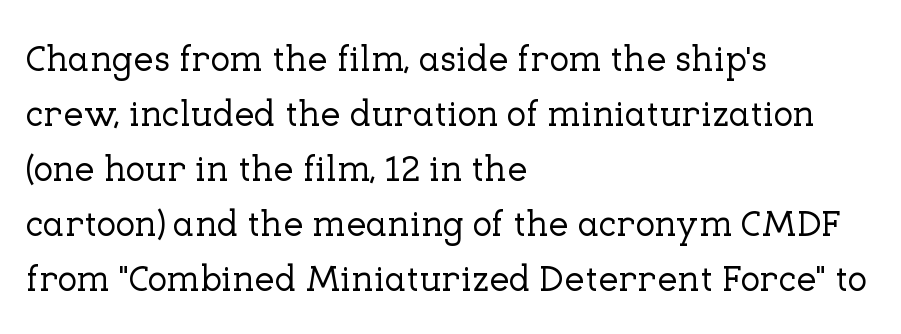
{"serif": "yes", "italic": "no", "width": "normal", "stroke_contrast": "low", "x_height": "medium", "monospaced": "no", "underline": "no", "align": "left", "line_spacing": "normal", "line_spacing_ratio": 1.53, "letter_spacing": "normal", "letter_spacing_em": 0.0, "glyph_px": 36}
